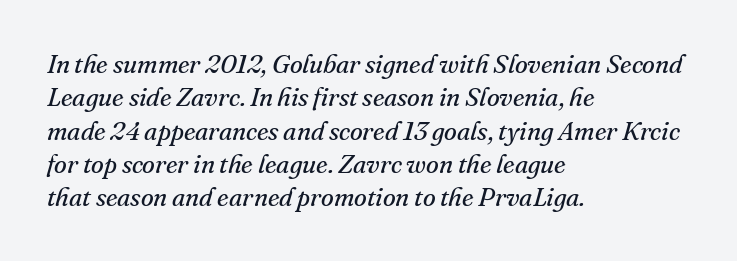
Notice how the stems are inclined rather than vertical — that's the hallmark of italics. Check the space under the baseline: it is left empty. These lines sit exactly where default settings would place them. The strokes are not fattened; the text isn't bold. Words appear dense and cohesive because spacing is normal. All the whitespace from short lines collects on the right.
